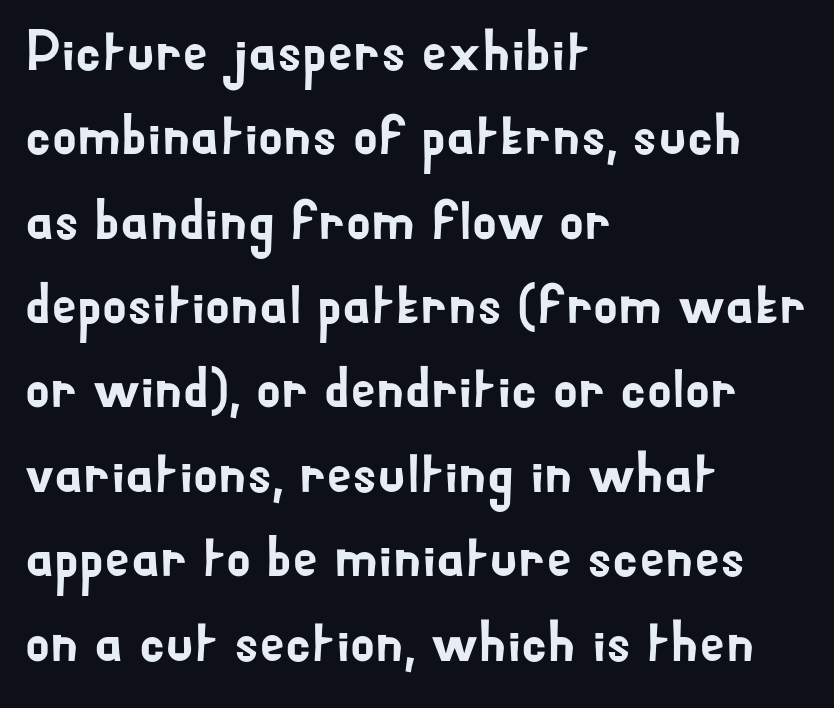
{"serif": "no", "italic": "no", "width": "normal", "stroke_contrast": "low", "x_height": "small", "monospaced": "no", "underline": "no", "align": "left", "line_spacing": "normal", "line_spacing_ratio": 1.48, "letter_spacing": "normal", "letter_spacing_em": 0.0, "glyph_px": 57}
